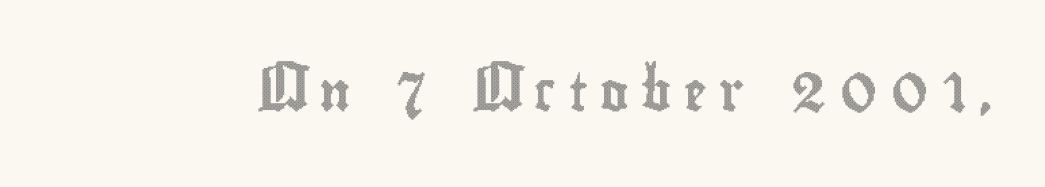
Q: Is the text italic (slanted)? A: No, it is upright.
Q: Is the text underlined? A: No.
Q: Is the spacing between letters normal or unusually wide? A: Unusually wide.
Q: Width (condensed, normal, or wide)? A: Condensed.
Q: x-height? A: Small.
Q: Monospaced? A: No.
